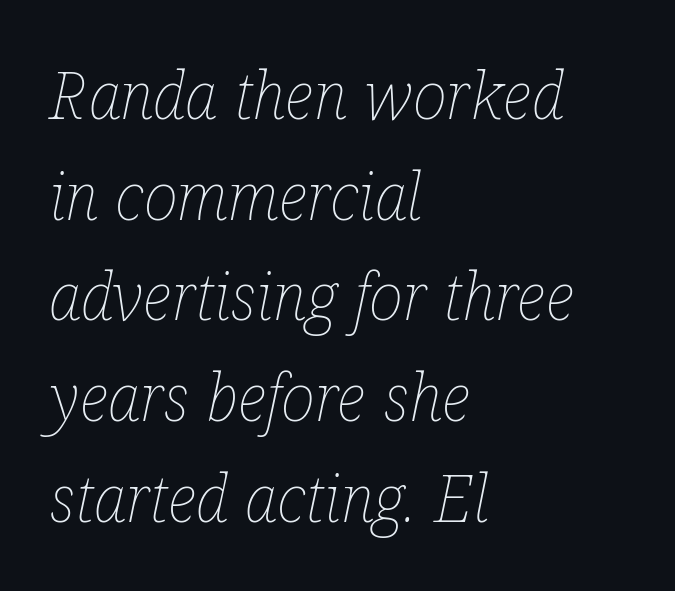
{"italic": "yes", "lean": "right", "slant_degrees": 12, "bold": "no", "weight": "thin", "width": "condensed", "stroke_contrast": "low", "x_height": "medium", "monospaced": "no", "underline": "no", "align": "left", "line_spacing": "normal", "line_spacing_ratio": 1.55, "letter_spacing": "normal", "letter_spacing_em": 0.0, "glyph_px": 65}
